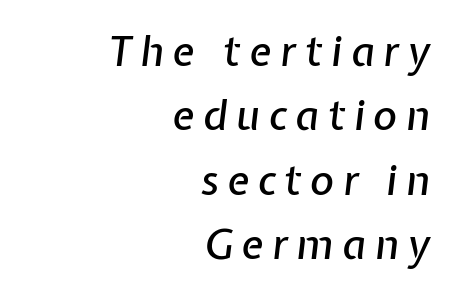
Reading down the block, your eye finds every line finishing at a fixed right position. Here the glyphs are tracked loosely, breaking word shapes into spaced letters. You can tell it's italic because the verticals aren't actually vertical. Successive baselines arrive at the customary interval.
